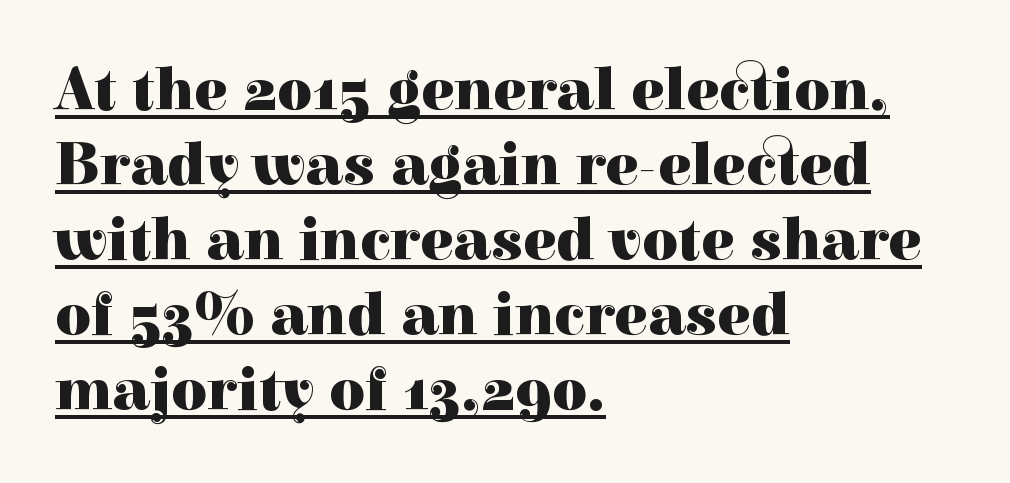
Q: Is the text bold? A: Yes.
Q: Is the text italic (slanted)? A: No, it is upright.
Q: Is the typeface a serif or a sans-serif typeface? A: Serif.
Q: Is the text underlined? A: Yes.
Q: How is the paragraph aligned? A: Left-aligned.
Q: Is the spacing between letters normal or unusually wide? A: Normal.
Q: Width (condensed, normal, or wide)? A: Normal.
Q: x-height? A: Medium.
Q: Monospaced? A: No.
